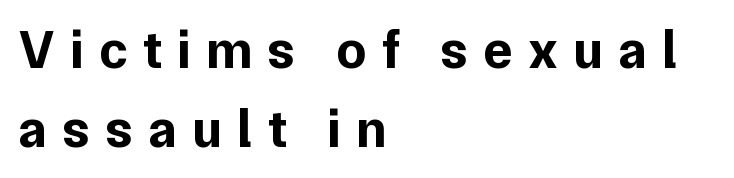
{"serif": "no", "italic": "no", "bold": "yes", "weight": "bold", "width": "normal", "stroke_contrast": "low", "x_height": "medium", "monospaced": "no", "underline": "no", "align": "left", "line_spacing": "normal", "line_spacing_ratio": 1.46, "letter_spacing": "wide", "letter_spacing_em": 0.28, "glyph_px": 54}
